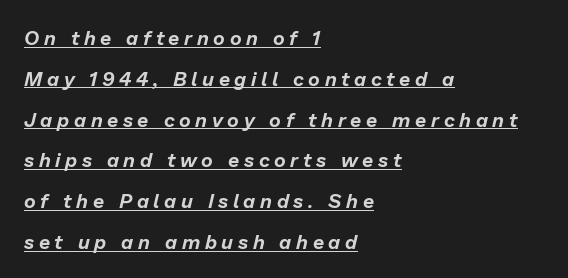
The image shows 20 px text type, italic (leaning right); set left-aligned, loose line spacing (2.04x), unusually wide letter spacing (+0.23 em), underlined.
